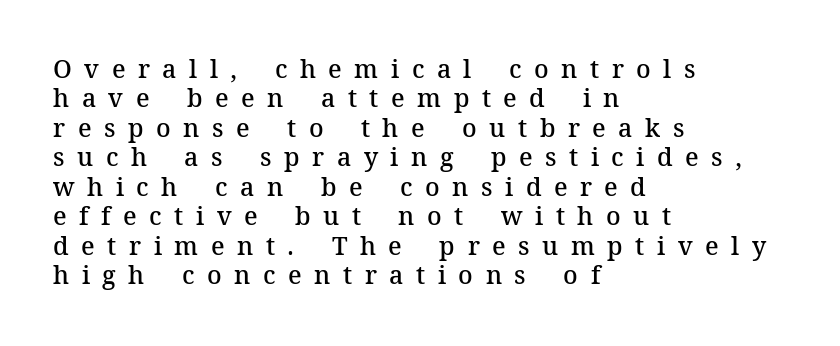
The image shows 25 px text type, upright; set left-aligned, line spacing 1.18x, unusually wide letter spacing (+0.5 em), not underlined.
